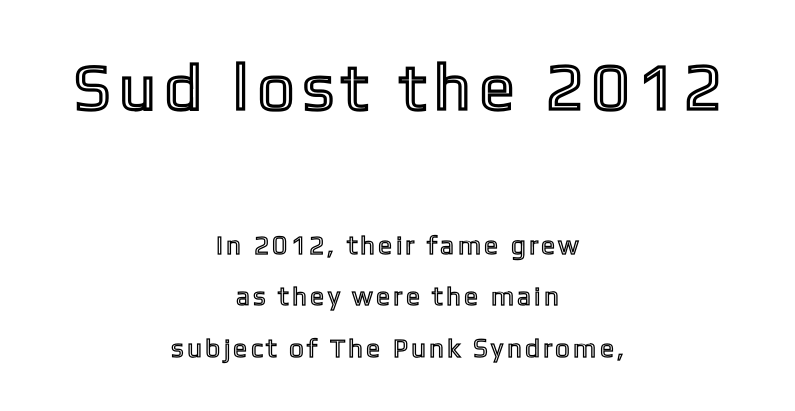
{"italic": "no", "width": "condensed", "x_height": "medium", "monospaced": "no", "underline": "no", "align": "center", "line_spacing": "loose", "line_spacing_ratio": 1.98, "letter_spacing": "wide", "letter_spacing_em": 0.2, "larger_block": "first", "size_ratio": 2.5, "glyph_px": 65}
